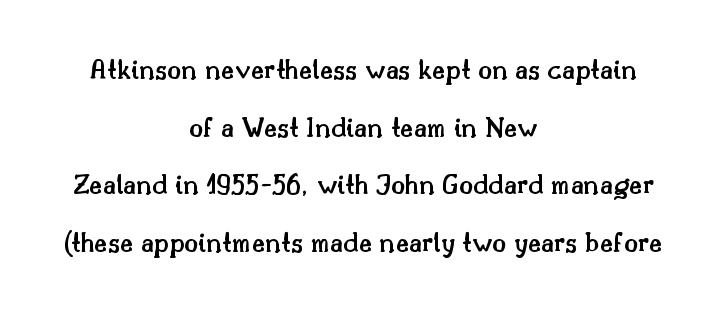
{"serif": "yes", "italic": "no", "bold": "semi", "weight": "semibold", "width": "normal", "stroke_contrast": "medium", "x_height": "small", "monospaced": "no", "underline": "no", "align": "center", "line_spacing": "loose", "line_spacing_ratio": 1.99, "letter_spacing": "normal", "letter_spacing_em": 0.0, "glyph_px": 29}
